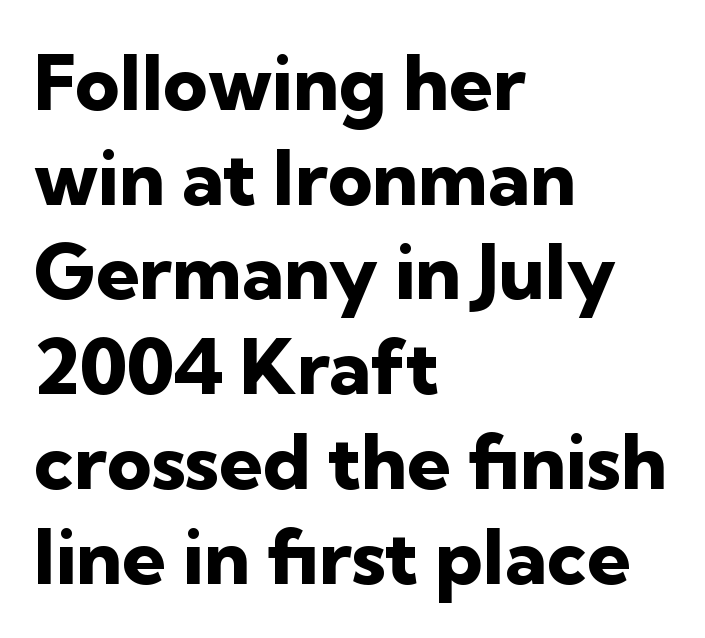
Q: Is the text bold? A: Yes.
Q: Is the text italic (slanted)? A: No, it is upright.
Q: Is the typeface a serif or a sans-serif typeface? A: Sans-serif.
Q: Is the text underlined? A: No.
Q: How is the paragraph aligned? A: Left-aligned.
Q: Is the spacing between letters normal or unusually wide? A: Normal.
Q: Width (condensed, normal, or wide)? A: Normal.
Q: Stroke contrast? A: Low.
Q: x-height? A: Medium.
Q: Monospaced? A: No.
